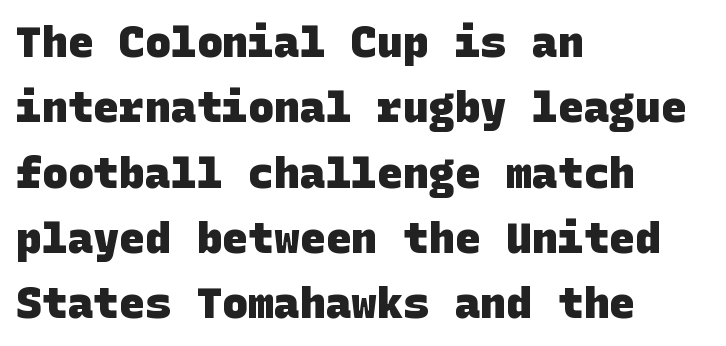
The image shows 43 px heavy sans-serif type; set left-aligned, normal line spacing (1.52x), normal letter spacing, not underlined; low stroke contrast and a large x-height.
